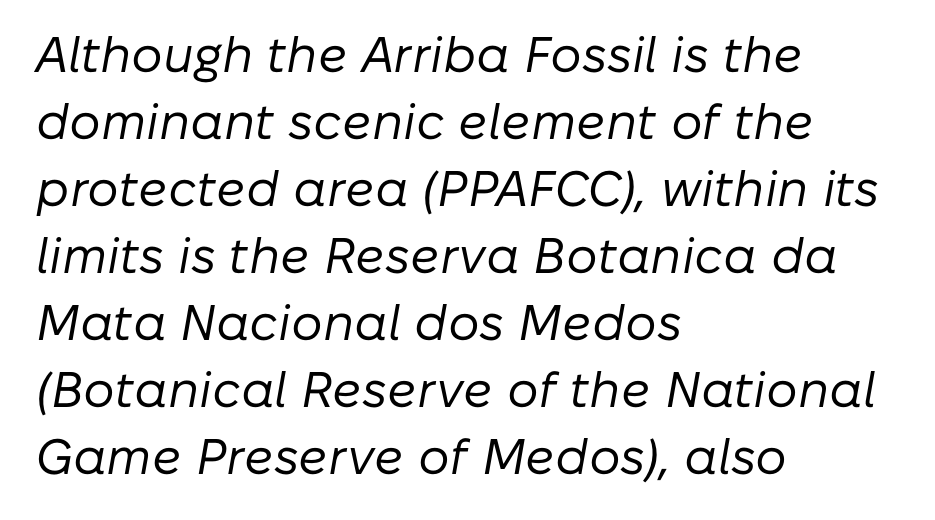
Nothing heavy about these letters — not bold at all. These lines are rendered in a variable-pitch font. If you drew a line through each stem, it would be angled. Vertically, the passage feels balanced, rows spaced as you'd expect.
